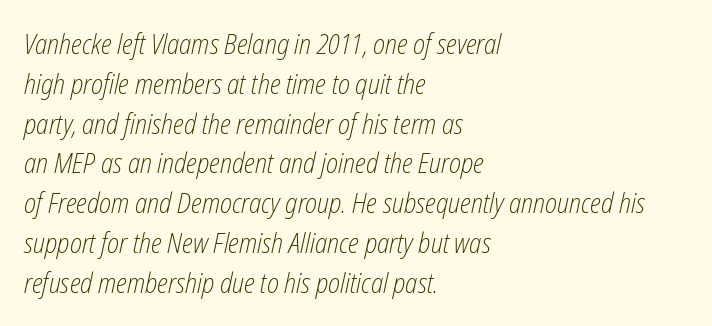
An italicized treatment has been applied to the whole sample. Stems here are at most as thick as an everyday book face. Do the characters align in a grid? No, the font is proportional. What stands out about the letter spacing? Nothing — it is the standard amount. Regarding leading, the lines here are spaced in the standard way. Compared with a centered layout, this one pins lines to the left instead.
